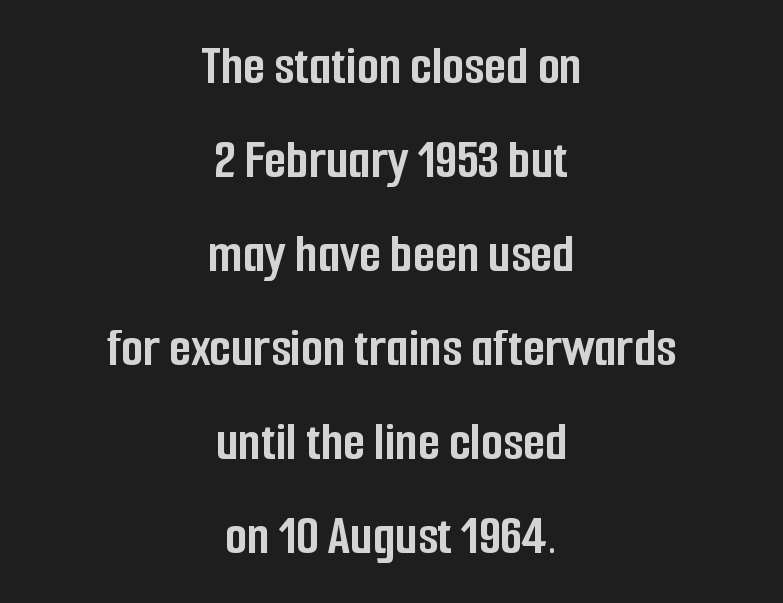
Q: Is the text bold? A: Yes.
Q: Is the text italic (slanted)? A: No, it is upright.
Q: Is the typeface a serif or a sans-serif typeface? A: Sans-serif.
Q: Is the text underlined? A: No.
Q: How is the paragraph aligned? A: Centered.
Q: Is the spacing between letters normal or unusually wide? A: Normal.
Q: Is the spacing between lines tight, normal or loose? A: Normal.
Q: Width (condensed, normal, or wide)? A: Condensed.
Q: Stroke contrast? A: Low.
Q: x-height? A: Medium.
Q: Monospaced? A: No.
